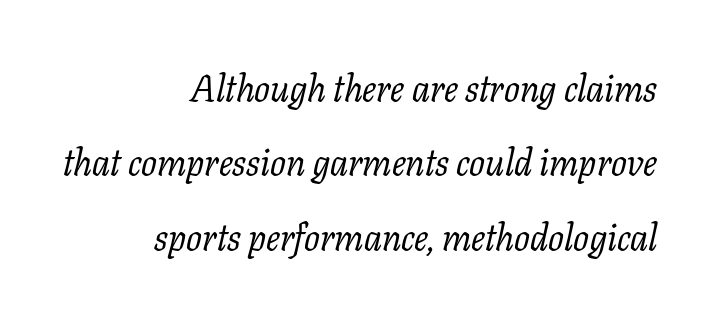
{"serif": "yes", "italic": "yes", "lean": "right", "slant_degrees": 11, "bold": "no", "weight": "regular", "width": "normal", "stroke_contrast": "low", "x_height": "medium", "monospaced": "no", "underline": "no", "align": "right", "line_spacing": "loose", "line_spacing_ratio": 2.01, "letter_spacing": "normal", "letter_spacing_em": 0.0, "glyph_px": 37}
